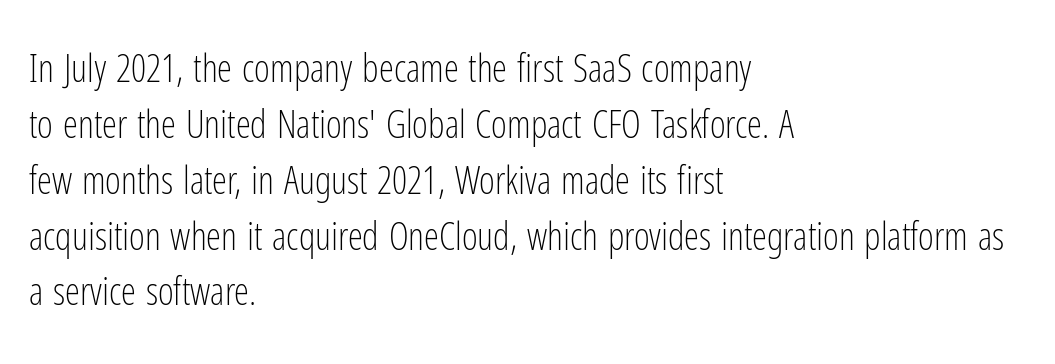
Q: Is the text bold? A: No.
Q: Is the text italic (slanted)? A: No, it is upright.
Q: Is the typeface a serif or a sans-serif typeface? A: Sans-serif.
Q: Is the text underlined? A: No.
Q: How is the paragraph aligned? A: Left-aligned.
Q: Is the spacing between letters normal or unusually wide? A: Normal.
Q: Is the spacing between lines tight, normal or loose? A: Normal.
Q: Width (condensed, normal, or wide)? A: Condensed.
Q: Stroke contrast? A: Low.
Q: x-height? A: Medium.
Q: Monospaced? A: No.
